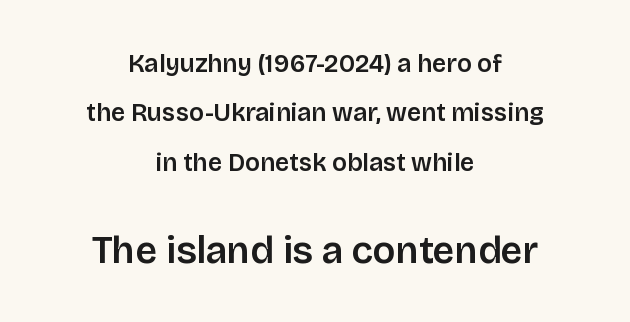
Q: Is the text bold? A: Semi-bold.
Q: Is the text italic (slanted)? A: No, it is upright.
Q: Is the typeface a serif or a sans-serif typeface? A: Sans-serif.
Q: Is the text underlined? A: No.
Q: How is the paragraph aligned? A: Centered.
Q: Is the spacing between letters normal or unusually wide? A: Normal.
Q: Is the spacing between lines tight, normal or loose? A: Loose.
Q: Which block of text is set in a larger size, the first (top) or the second (bottom)? A: The second (bottom) one.
Q: Width (condensed, normal, or wide)? A: Normal.
Q: Stroke contrast? A: Low.
Q: x-height? A: Large.
Q: Monospaced? A: No.
